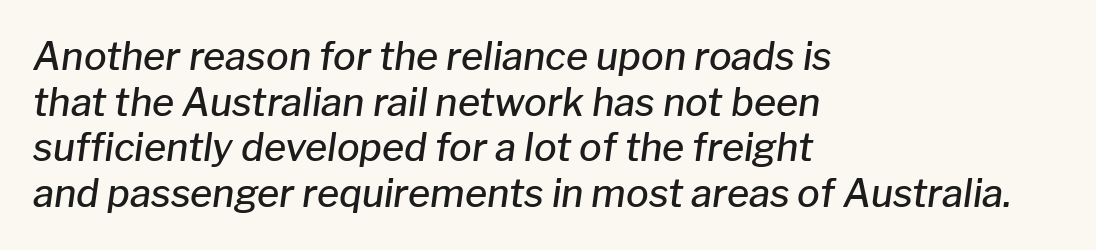
The image shows 38 px semibold type, italic (leaning right); set left-aligned, line spacing 1.2x, normal letter spacing, not underlined; low stroke contrast and a medium x-height.
